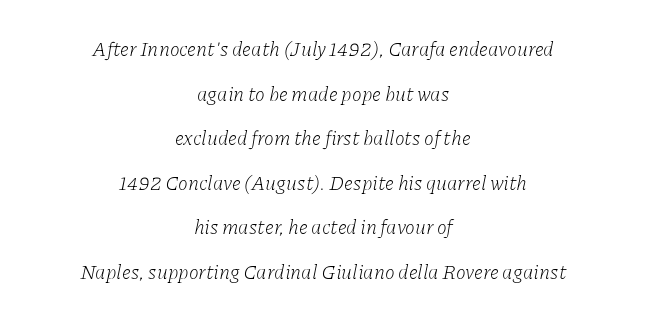
Q: Is the text bold? A: No.
Q: Is the text italic (slanted)? A: Yes, it leans right by about 11 degrees.
Q: Is the text underlined? A: No.
Q: How is the paragraph aligned? A: Centered.
Q: Is the spacing between letters normal or unusually wide? A: Normal.
Q: Is the spacing between lines tight, normal or loose? A: Loose.
